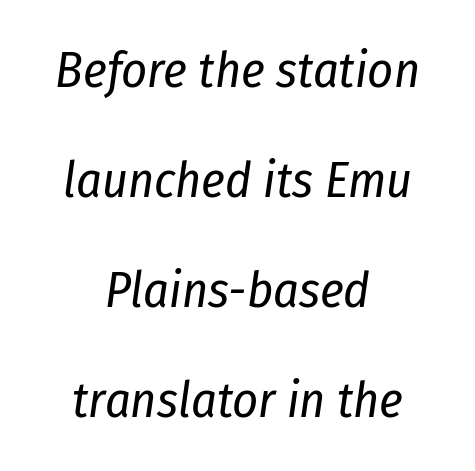
Do the characters align in a grid? No, the font is proportional. Slant detected: the letters are inclined. In CSS terms this would be text-align: center. Horizontal bands of white between lines are thick stripes.
